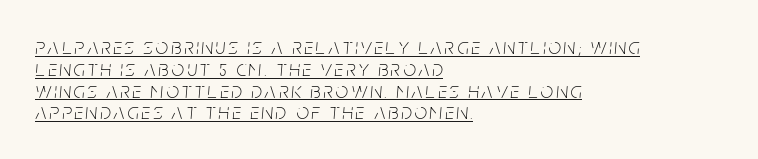
{"italic": "yes", "lean": "right", "slant_degrees": 5, "bold": "no", "underline": "yes", "align": "left", "line_spacing": "tight", "line_spacing_ratio": 0.99, "glyph_px": 22}
